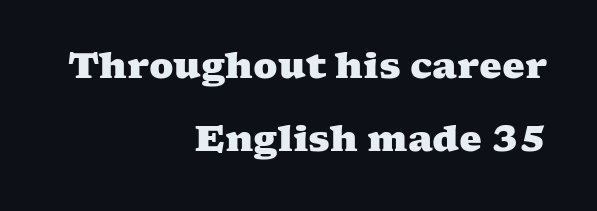
Q: Is the text bold? A: Yes.
Q: Is the typeface a serif or a sans-serif typeface? A: Serif.
Q: Is the text underlined? A: No.
Q: How is the paragraph aligned? A: Right-aligned.
Q: Is the spacing between letters normal or unusually wide? A: Normal.
Q: Is the spacing between lines tight, normal or loose? A: Loose.
Q: Width (condensed, normal, or wide)? A: Wide.
Q: Stroke contrast? A: Medium.
Q: x-height? A: Medium.
Q: Monospaced? A: No.
